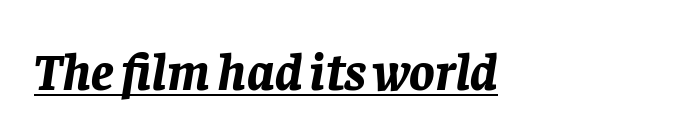
Q: Is the text bold? A: Yes.
Q: Is the text italic (slanted)? A: Yes, it leans right by about 8 degrees.
Q: Is the text underlined? A: Yes.
Q: How is the paragraph aligned? A: Left-aligned.
Q: Is the spacing between letters normal or unusually wide? A: Normal.
Q: Width (condensed, normal, or wide)? A: Normal.
Q: Stroke contrast? A: Low.
Q: x-height? A: Large.
Q: Monospaced? A: No.
